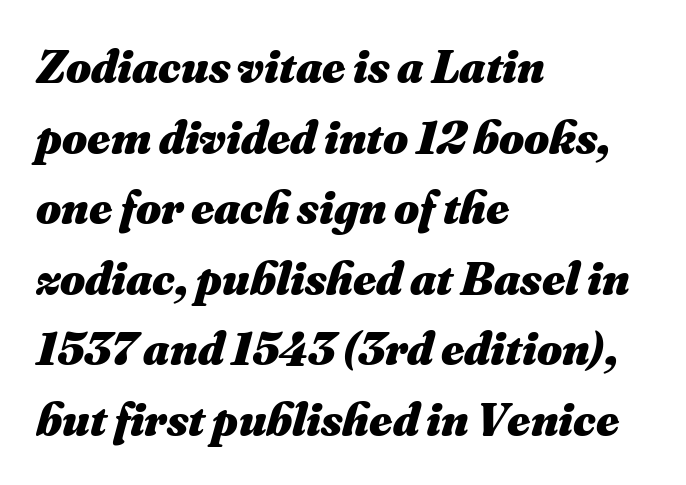
These lines are rendered in a variable-pitch font. One-word summary of the alignment: left. In terms of weight, the rendering is a true, heavy bold. This sample keeps an unexceptional amount of space between lines. Unmarked baselines from the first word to the last. In terms of posture, this sample is oblique.
